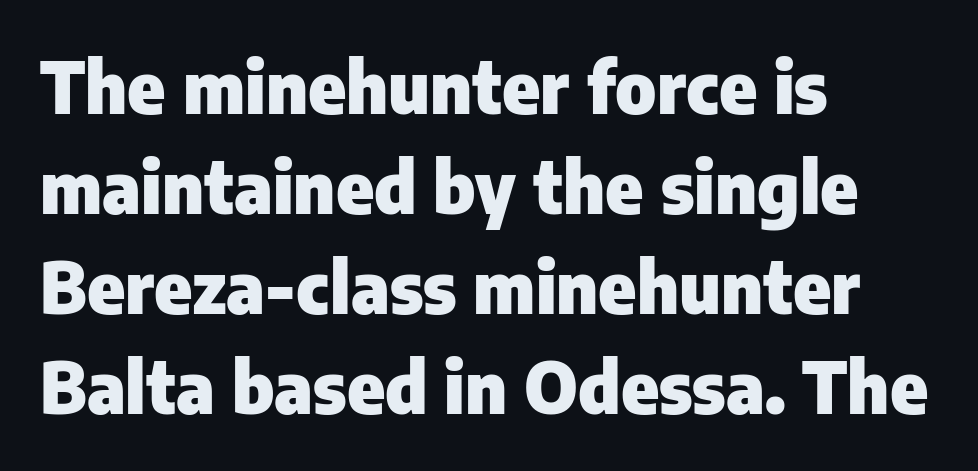
{"serif": "no", "italic": "no", "bold": "yes", "weight": "heavy", "width": "normal", "stroke_contrast": "low", "x_height": "medium", "monospaced": "no", "underline": "no", "align": "left", "line_spacing": "normal", "line_spacing_ratio": 1.41, "letter_spacing": "normal", "letter_spacing_em": 0.0, "glyph_px": 71}
